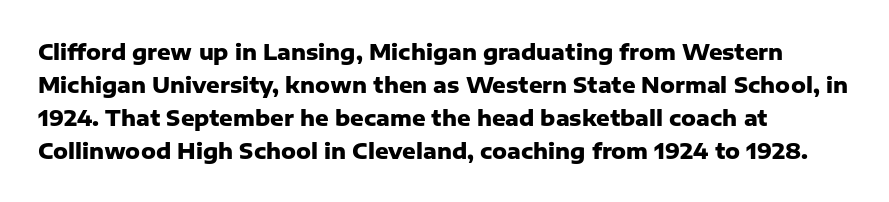
Q: Is the text bold? A: Yes.
Q: Is the text italic (slanted)? A: No, it is upright.
Q: Is the text underlined? A: No.
Q: How is the paragraph aligned? A: Left-aligned.
Q: Is the spacing between letters normal or unusually wide? A: Normal.
Q: Is the spacing between lines tight, normal or loose? A: Normal.
